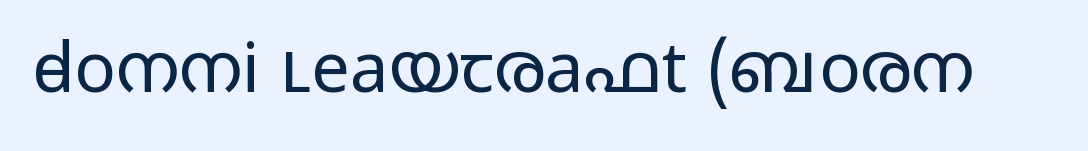
Q: Is the text bold? A: No.
Q: Is the text italic (slanted)? A: No, it is upright.
Q: Is the typeface a serif or a sans-serif typeface? A: Sans-serif.
Q: Is the text underlined? A: No.
Q: Is the spacing between letters normal or unusually wide? A: Normal.
Q: Width (condensed, normal, or wide)? A: Wide.
Q: Stroke contrast? A: Low.
Q: x-height? A: Medium.
Q: Monospaced? A: No.
